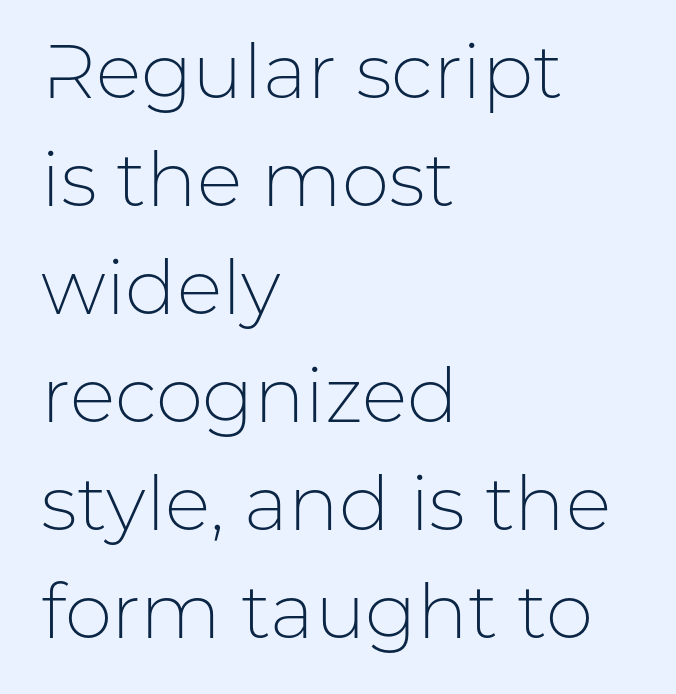
Unbolded letterforms with no extra heft. How would I describe the line gaps? Plain and ordinary. Nope, no serifs anywhere on these letters. These lines were composed using upright roman letters.
